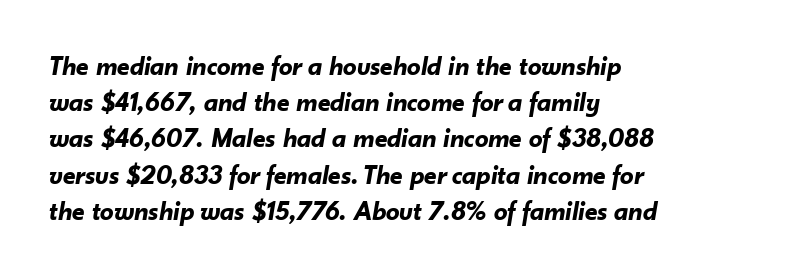
The image shows 27 px bold type, italic (leaning right); set left-aligned, normal line spacing (1.34x), normal letter spacing, not underlined.
